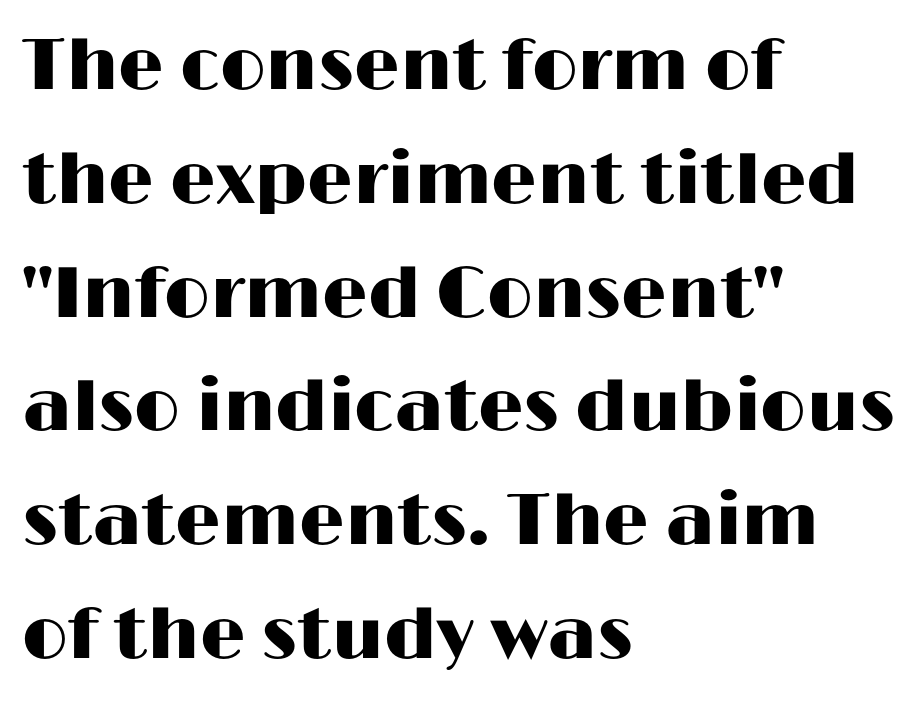
The image shows 72 px wide sans-serif type, upright; set left-aligned, normal line spacing (1.58x), normal letter spacing, not underlined; high stroke contrast and a medium x-height.
